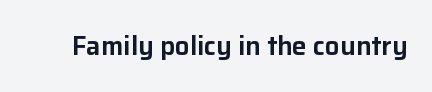
The image shows 26 px text type, upright; set normal letter spacing, not underlined.
